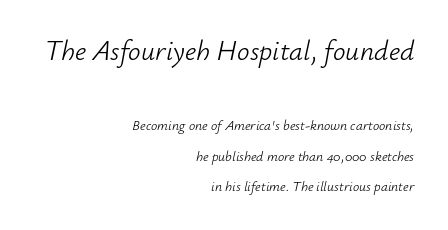
{"italic": "yes", "lean": "right", "slant_degrees": 12, "bold": "no", "weight": "light", "width": "normal", "stroke_contrast": "low", "x_height": "small", "monospaced": "no", "underline": "no", "align": "right", "line_spacing": "loose", "line_spacing_ratio": 2.17, "letter_spacing": "normal", "letter_spacing_em": 0.0, "larger_block": "first", "size_ratio": 2.0, "glyph_px": 28}
